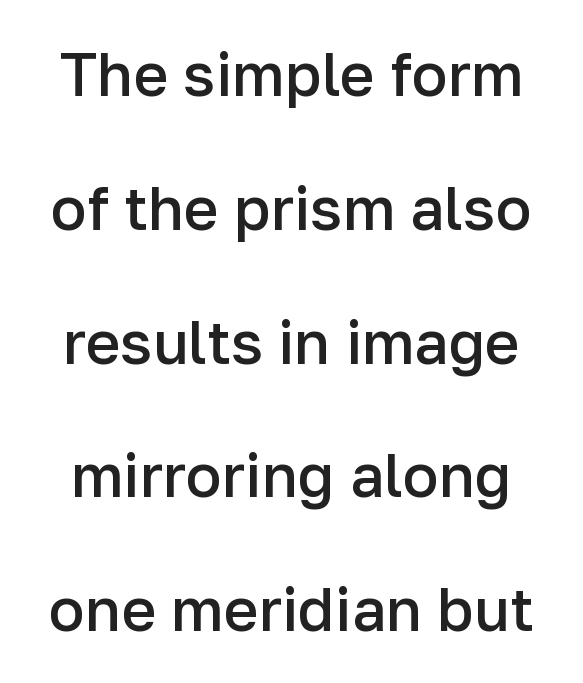
Italic? Not at all — the glyphs are vertical. Font category for this specimen: sans-serif. Stems and bowls a touch heavier than normal — semibold. Standard letterfit; no display-style spreading of the glyphs. The passage shown is typed in a proportional face where columns would drift.
